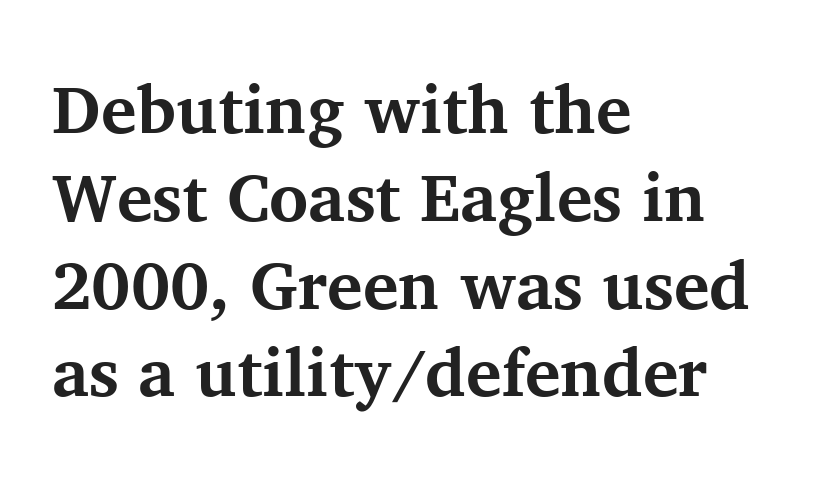
{"serif": "yes", "italic": "no", "bold": "yes", "weight": "bold", "width": "normal", "stroke_contrast": "medium", "x_height": "medium", "monospaced": "no", "underline": "no", "align": "left", "line_spacing": "normal", "line_spacing_ratio": 1.31, "letter_spacing": "normal", "letter_spacing_em": 0.0, "glyph_px": 67}
